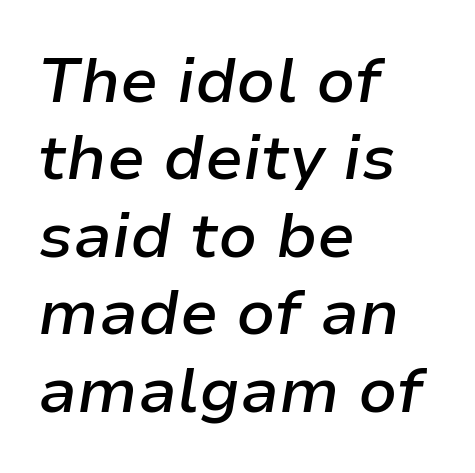
Notice how the stems are inclined rather than vertical — that's the hallmark of italics. Looks like regular typesetting: each glyph gets only the width it needs. The lines are quadded left. Bold? Not quite — semibold, heavier than regular but stopping short.
